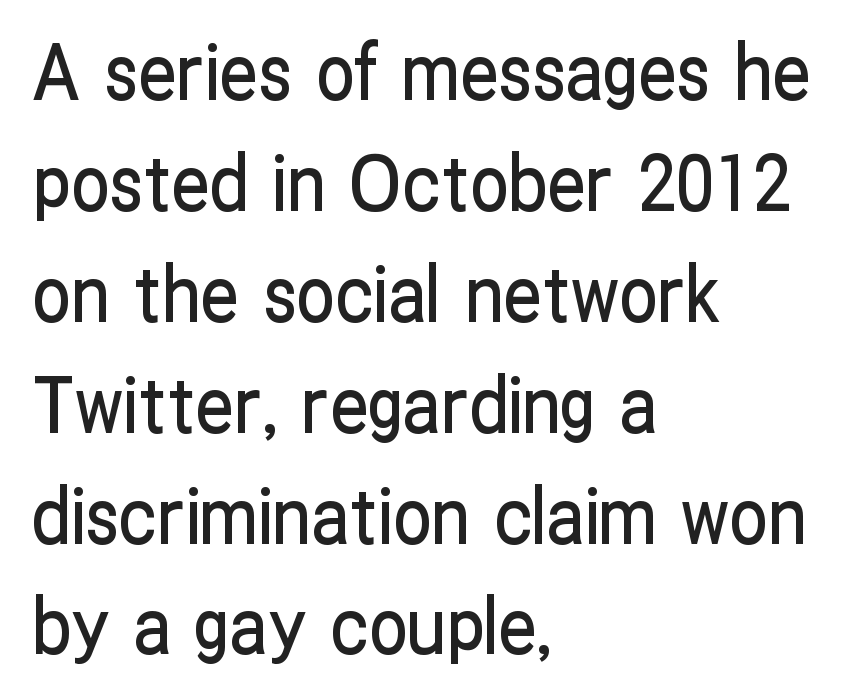
{"serif": "no", "italic": "no", "width": "condensed", "stroke_contrast": "low", "x_height": "medium", "monospaced": "no", "underline": "no", "align": "left", "line_spacing": "normal", "line_spacing_ratio": 1.44, "letter_spacing": "normal", "letter_spacing_em": 0.0, "glyph_px": 77}
